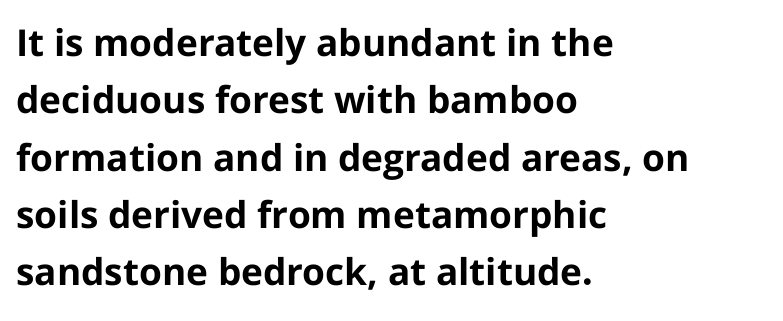
{"serif": "no", "italic": "no", "bold": "yes", "weight": "bold", "width": "normal", "stroke_contrast": "low", "x_height": "medium", "monospaced": "no", "underline": "no", "align": "left", "line_spacing": "normal", "line_spacing_ratio": 1.55, "letter_spacing": "normal", "letter_spacing_em": 0.0, "glyph_px": 37}
